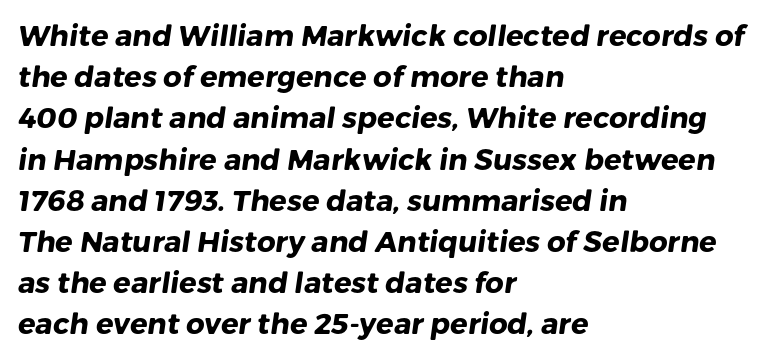
Q: Is the text bold? A: Yes.
Q: Is the typeface a serif or a sans-serif typeface? A: Sans-serif.
Q: Is the text underlined? A: No.
Q: How is the paragraph aligned? A: Left-aligned.
Q: Is the spacing between letters normal or unusually wide? A: Normal.
Q: Is the spacing between lines tight, normal or loose? A: Normal.
Q: Width (condensed, normal, or wide)? A: Normal.
Q: Stroke contrast? A: Low.
Q: x-height? A: Medium.
Q: Monospaced? A: No.
